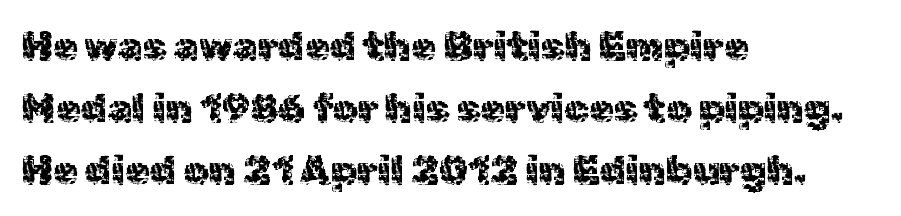
Q: Is the text italic (slanted)? A: No, it is upright.
Q: Is the typeface a serif or a sans-serif typeface? A: Sans-serif.
Q: Is the text underlined? A: No.
Q: How is the paragraph aligned? A: Left-aligned.
Q: Is the spacing between letters normal or unusually wide? A: Normal.
Q: Is the spacing between lines tight, normal or loose? A: Normal.
Q: Width (condensed, normal, or wide)? A: Normal.
Q: x-height? A: Medium.
Q: Monospaced? A: No.
